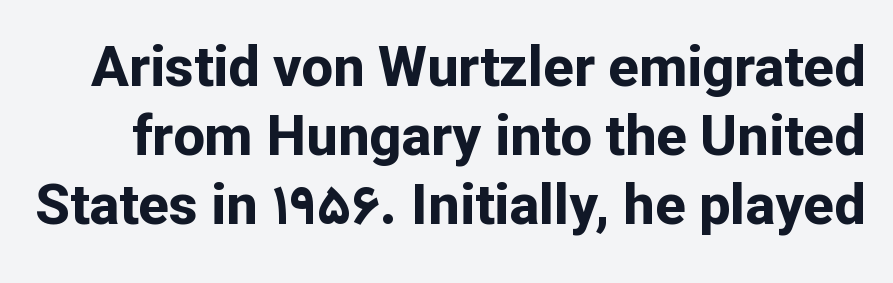
The image shows 56 px bold sans-serif type, upright; set line spacing 1.23x, normal letter spacing, not underlined; low stroke contrast and a medium x-height.
